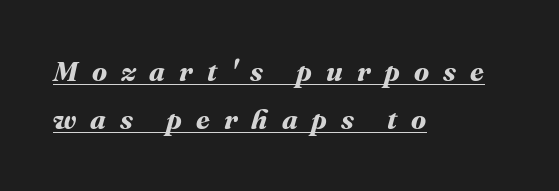
The image shows 28 px bold type; set left-aligned, line spacing 1.72x, unusually wide letter spacing (+0.5 em), underlined; medium stroke contrast and a medium x-height.
